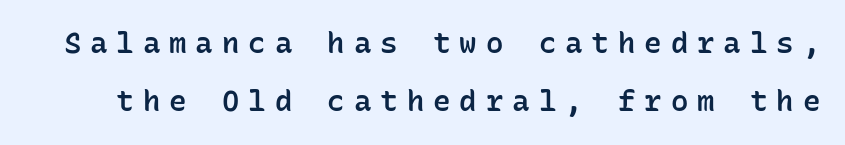
The image shows 29 px semibold sans-serif type, upright, monospaced; set loose line spacing (2.01x), unusually wide letter spacing (+0.31 em), not underlined; low stroke contrast and a medium x-height.
